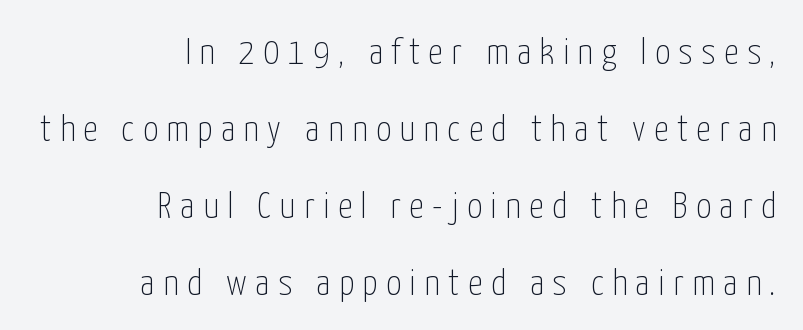
{"serif": "no", "italic": "no", "bold": "no", "weight": "thin", "width": "condensed", "stroke_contrast": "low", "x_height": "medium", "monospaced": "no", "underline": "no", "align": "right", "line_spacing": "loose", "line_spacing_ratio": 2.08, "letter_spacing": "wide", "letter_spacing_em": 0.23, "glyph_px": 37}
